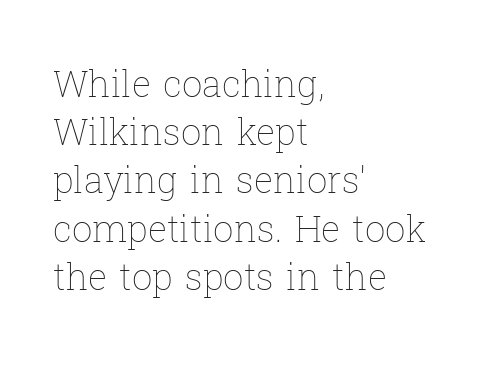
Q: Is the text bold? A: No.
Q: Is the text italic (slanted)? A: No, it is upright.
Q: Is the text underlined? A: No.
Q: How is the paragraph aligned? A: Left-aligned.
Q: Is the spacing between letters normal or unusually wide? A: Normal.
Q: Is the spacing between lines tight, normal or loose? A: Normal.
Q: Width (condensed, normal, or wide)? A: Normal.
Q: Stroke contrast? A: Low.
Q: x-height? A: Medium.
Q: Monospaced? A: No.
